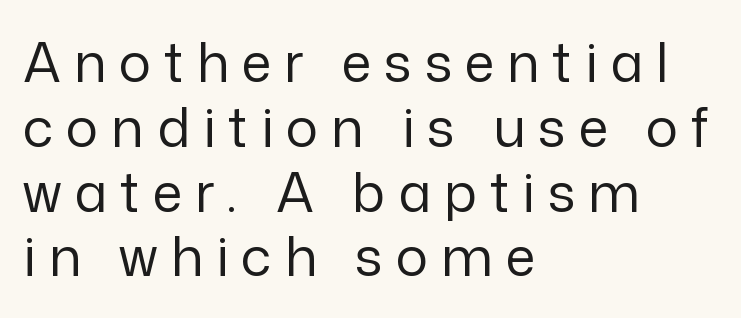
Q: Is the text bold? A: No.
Q: Is the text italic (slanted)? A: No, it is upright.
Q: Is the typeface a serif or a sans-serif typeface? A: Sans-serif.
Q: Is the text underlined? A: No.
Q: How is the paragraph aligned? A: Left-aligned.
Q: Is the spacing between letters normal or unusually wide? A: Unusually wide.
Q: Width (condensed, normal, or wide)? A: Normal.
Q: Stroke contrast? A: Low.
Q: x-height? A: Medium.
Q: Monospaced? A: No.
